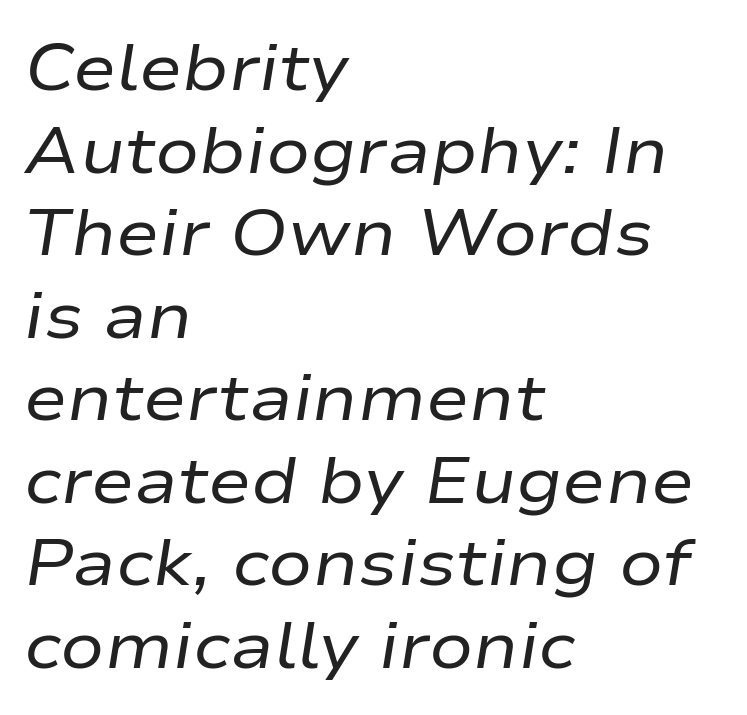
{"italic": "yes", "lean": "right", "slant_degrees": 9, "bold": "no", "weight": "regular", "width": "wide", "stroke_contrast": "low", "x_height": "medium", "monospaced": "no", "underline": "no", "align": "left", "line_spacing": "normal", "line_spacing_ratio": 1.27, "letter_spacing": "normal", "letter_spacing_em": 0.0, "glyph_px": 65}
